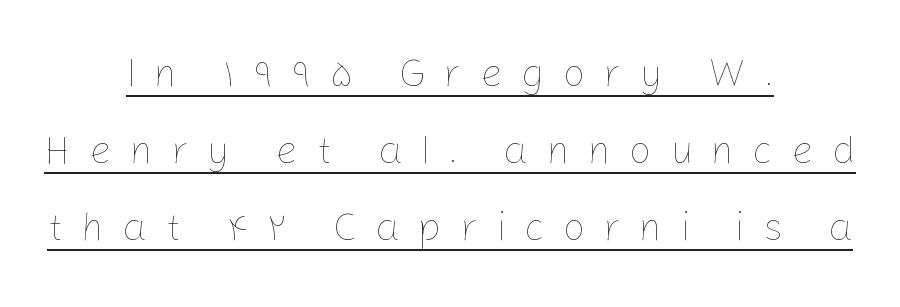
{"italic": "no", "bold": "no", "weight": "thin", "width": "normal", "stroke_contrast": "low", "x_height": "medium", "monospaced": "no", "underline": "yes", "align": "center", "line_spacing": "loose", "line_spacing_ratio": 1.97, "letter_spacing": "wide", "letter_spacing_em": 0.47, "glyph_px": 39}
